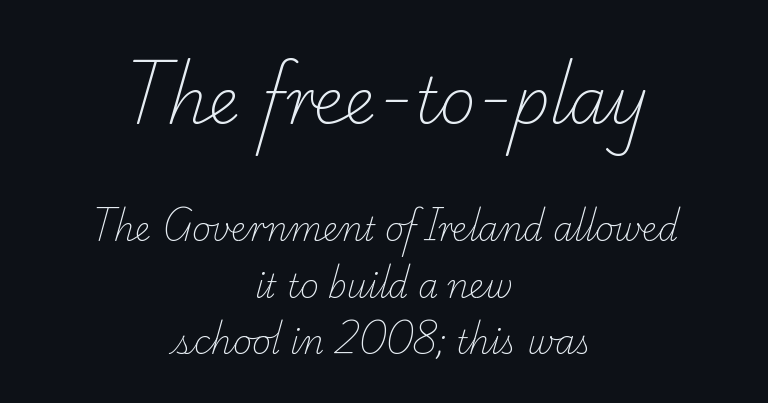
Type size steps down from the first block to the second. The type family on display is of the serif kind. Students, note that the glyphs here touch the page at normal intervals. The rendering positions every line midway between the sides.
